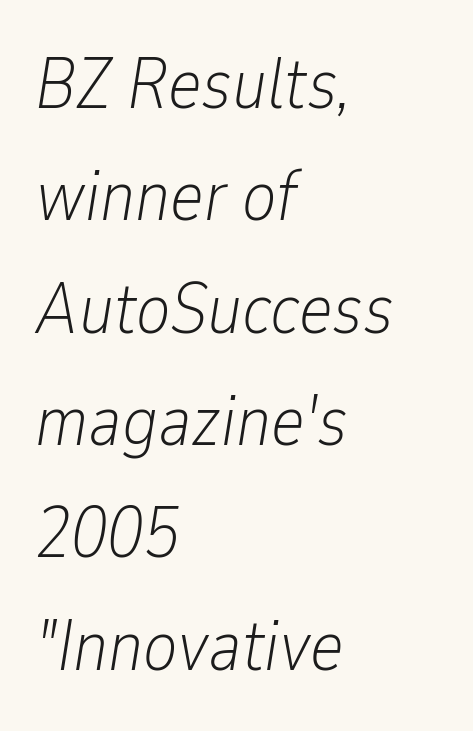
{"italic": "yes", "lean": "right", "slant_degrees": 9, "bold": "no", "weight": "light", "width": "condensed", "stroke_contrast": "low", "x_height": "medium", "monospaced": "no", "underline": "no", "align": "left", "line_spacing": "normal", "line_spacing_ratio": 1.56, "letter_spacing": "normal", "letter_spacing_em": 0.0, "glyph_px": 72}
